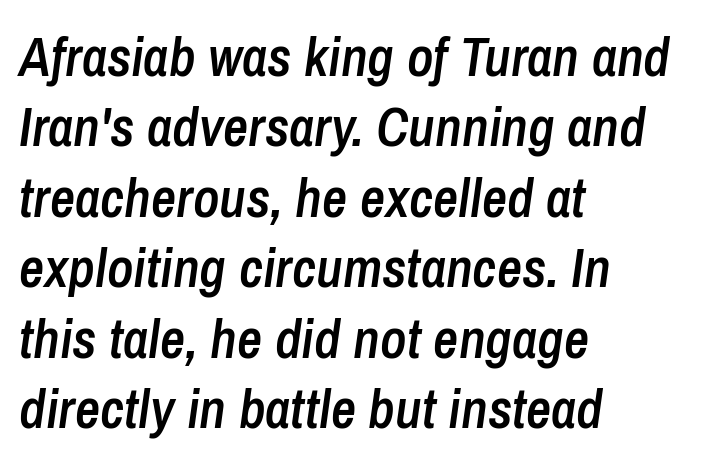
{"italic": "yes", "lean": "right", "slant_degrees": 8, "bold": "semi", "weight": "semibold", "width": "condensed", "stroke_contrast": "low", "x_height": "medium", "monospaced": "no", "underline": "no", "align": "left", "line_spacing": "normal", "line_spacing_ratio": 1.28, "letter_spacing": "normal", "letter_spacing_em": 0.0, "glyph_px": 55}
